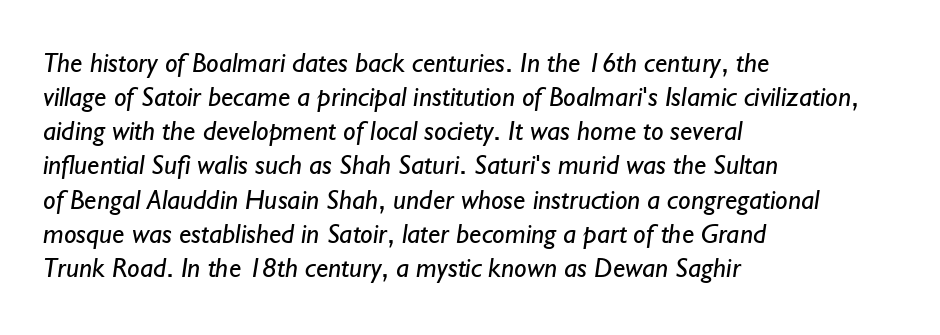
The image shows 28 px regular-weight sans-serif type; set left-aligned, line spacing 1.22x, normal letter spacing, not underlined; low stroke contrast and a small x-height.
